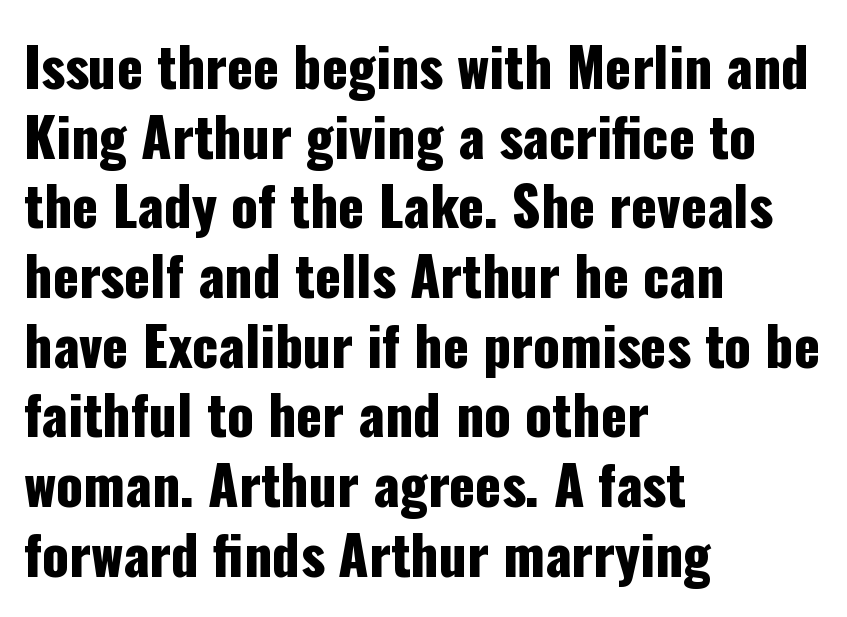
Q: Is the text italic (slanted)? A: No, it is upright.
Q: Is the typeface a serif or a sans-serif typeface? A: Sans-serif.
Q: Is the text underlined? A: No.
Q: How is the paragraph aligned? A: Left-aligned.
Q: Is the spacing between letters normal or unusually wide? A: Normal.
Q: Is the spacing between lines tight, normal or loose? A: Normal.
Q: Width (condensed, normal, or wide)? A: Condensed.
Q: Stroke contrast? A: Low.
Q: x-height? A: Medium.
Q: Monospaced? A: No.
